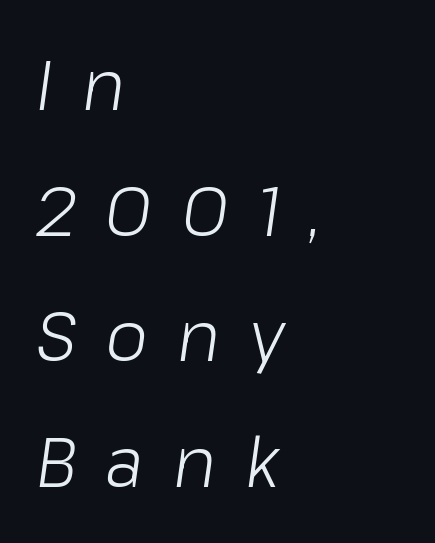
Q: Is the text bold? A: No.
Q: Is the text italic (slanted)? A: Yes, it leans right by about 8 degrees.
Q: Is the text underlined? A: No.
Q: How is the paragraph aligned? A: Left-aligned.
Q: Is the spacing between letters normal or unusually wide? A: Unusually wide.
Q: Width (condensed, normal, or wide)? A: Normal.
Q: Stroke contrast? A: Low.
Q: x-height? A: Medium.
Q: Monospaced? A: No.
